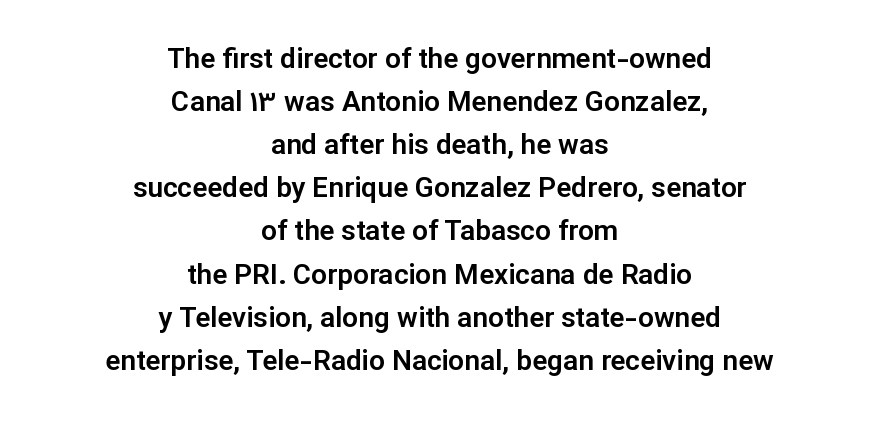
Q: Is the text italic (slanted)? A: No, it is upright.
Q: Is the typeface a serif or a sans-serif typeface? A: Sans-serif.
Q: Is the text underlined? A: No.
Q: How is the paragraph aligned? A: Centered.
Q: Is the spacing between letters normal or unusually wide? A: Normal.
Q: Is the spacing between lines tight, normal or loose? A: Normal.
Q: Width (condensed, normal, or wide)? A: Normal.
Q: Stroke contrast? A: Low.
Q: x-height? A: Medium.
Q: Monospaced? A: No.
